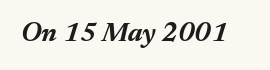
The image shows 27 px bold type, italic (leaning right); set normal letter spacing, not underlined.
